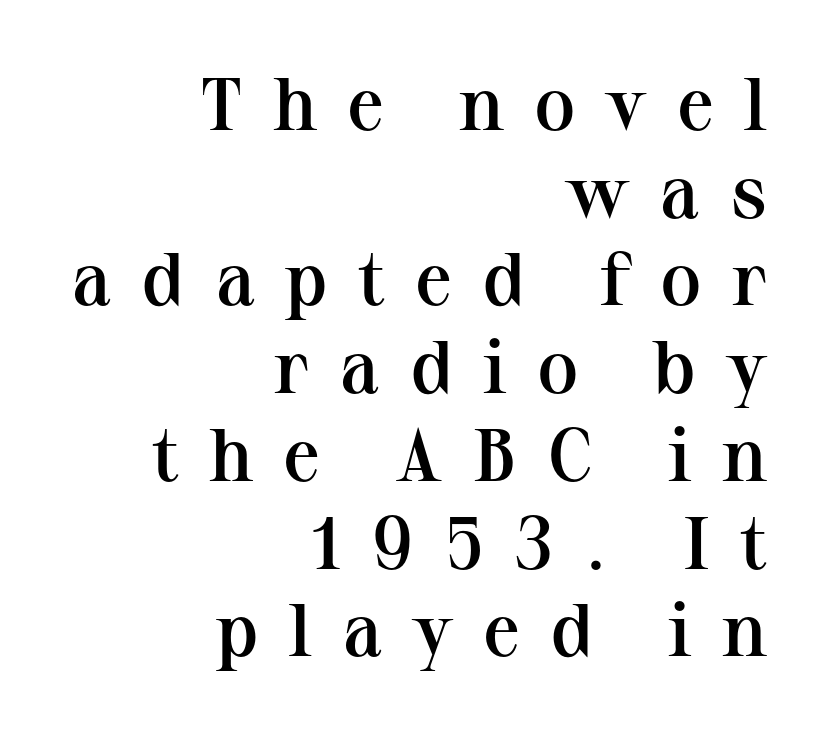
{"serif": "yes", "italic": "no", "bold": "semi", "weight": "semibold", "width": "normal", "stroke_contrast": "medium", "x_height": "medium", "monospaced": "no", "underline": "no", "align": "right", "line_spacing_ratio": 1.17, "letter_spacing": "wide", "letter_spacing_em": 0.4, "glyph_px": 75}
